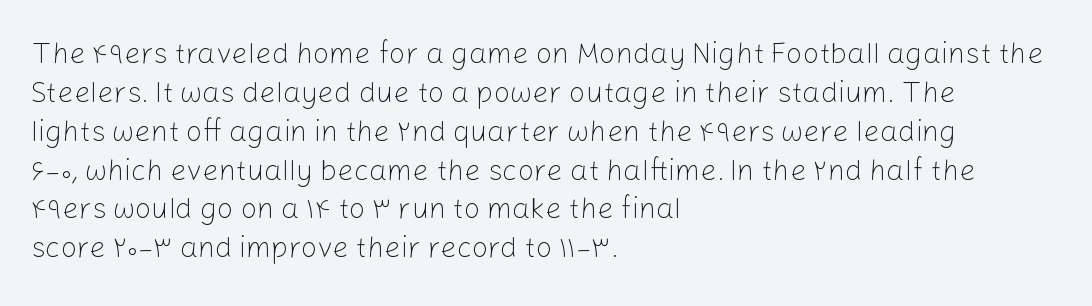
Q: Is the text bold? A: No.
Q: Is the text italic (slanted)? A: No, it is upright.
Q: Is the typeface a serif or a sans-serif typeface? A: Sans-serif.
Q: Is the text underlined? A: No.
Q: How is the paragraph aligned? A: Left-aligned.
Q: Is the spacing between letters normal or unusually wide? A: Normal.
Q: Is the spacing between lines tight, normal or loose? A: Normal.
Q: Width (condensed, normal, or wide)? A: Normal.
Q: Stroke contrast? A: Low.
Q: x-height? A: Medium.
Q: Monospaced? A: No.
